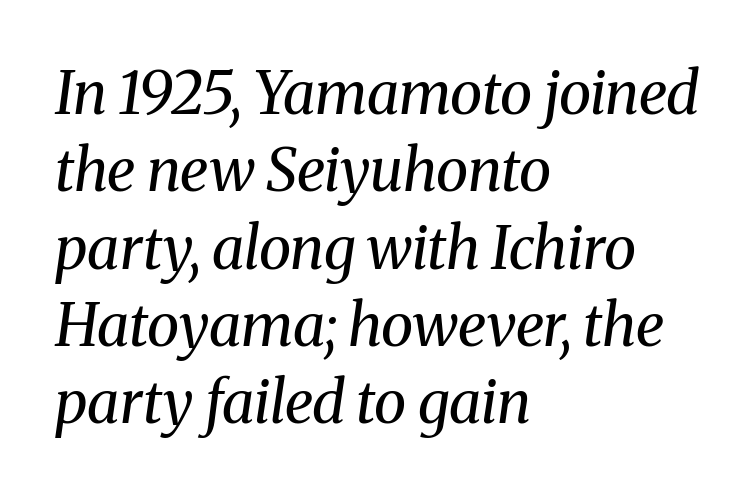
Q: Is the text bold? A: No.
Q: Is the text italic (slanted)? A: Yes, it leans right by about 8 degrees.
Q: Is the typeface a serif or a sans-serif typeface? A: Serif.
Q: Is the text underlined? A: No.
Q: How is the paragraph aligned? A: Left-aligned.
Q: Is the spacing between letters normal or unusually wide? A: Normal.
Q: Is the spacing between lines tight, normal or loose? A: Normal.
Q: Width (condensed, normal, or wide)? A: Normal.
Q: Stroke contrast? A: Medium.
Q: x-height? A: Medium.
Q: Monospaced? A: No.
